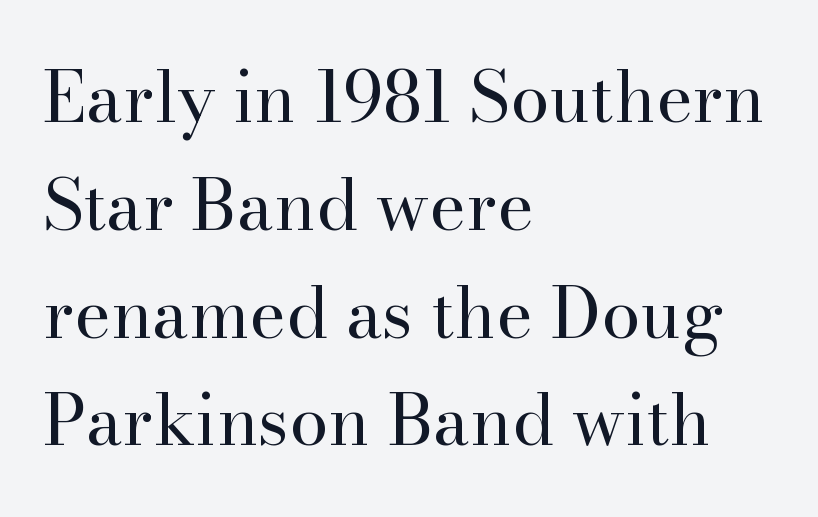
Ink coverage per letter is moderate at most. Ordinary non-slanted type is in use. A clean baseline with only descenders dipping below it. What kind of face is this? One with serifs. Short and long lines alike share a common starting point at left. If you measured baseline to baseline, you'd find a middling distance.
